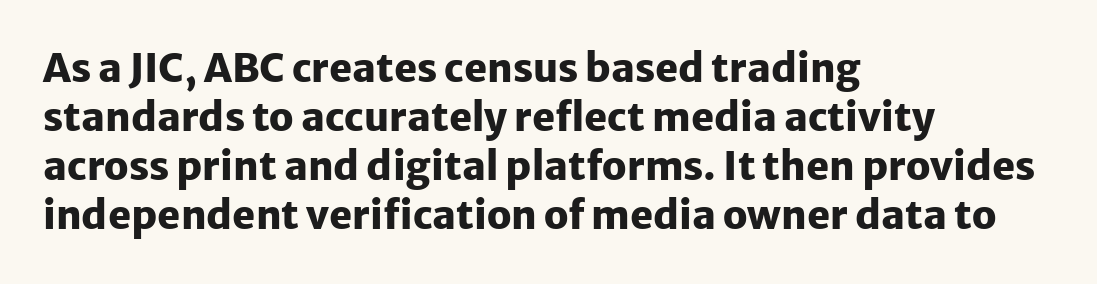
Q: Is the text bold? A: Yes.
Q: Is the text italic (slanted)? A: No, it is upright.
Q: Is the typeface a serif or a sans-serif typeface? A: Sans-serif.
Q: Is the text underlined? A: No.
Q: How is the paragraph aligned? A: Left-aligned.
Q: Is the spacing between letters normal or unusually wide? A: Normal.
Q: Is the spacing between lines tight, normal or loose? A: Normal.
Q: Width (condensed, normal, or wide)? A: Normal.
Q: Stroke contrast? A: Low.
Q: x-height? A: Medium.
Q: Monospaced? A: No.
